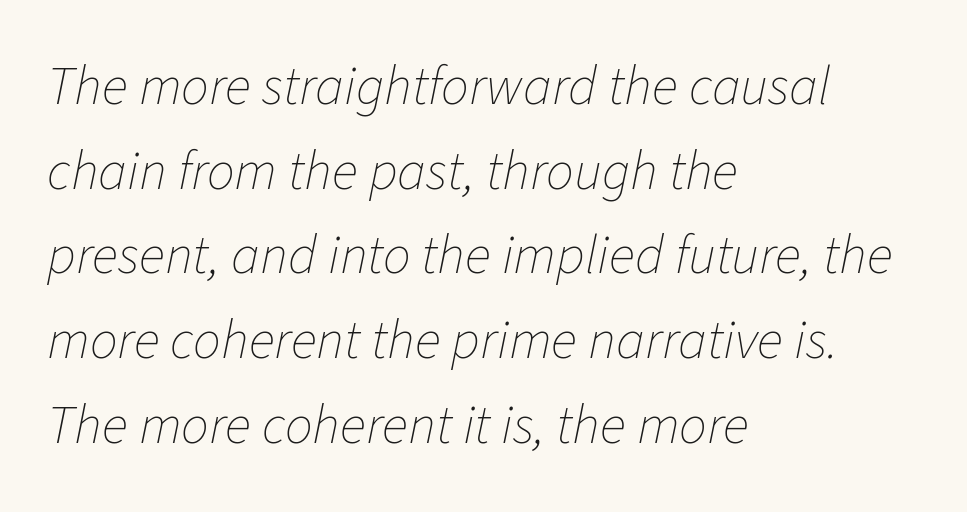
{"italic": "yes", "lean": "right", "slant_degrees": 11, "bold": "no", "weight": "thin", "width": "normal", "stroke_contrast": "low", "x_height": "medium", "monospaced": "no", "underline": "no", "align": "left", "line_spacing": "normal", "line_spacing_ratio": 1.54, "letter_spacing": "normal", "letter_spacing_em": 0.0, "glyph_px": 55}
